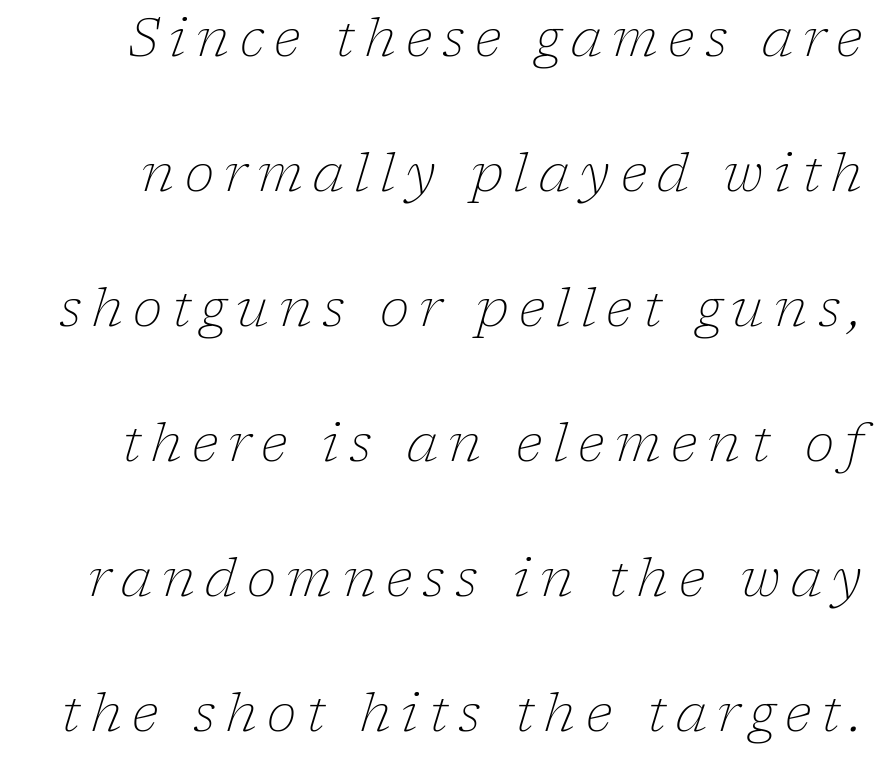
Weight: not bold — regular or lighter. Is this a fixed-width face? No — the glyphs have proportional, varying widths. Quick note: interline space is abundant. Observe the serifs anchoring each vertical stroke in this sample.
